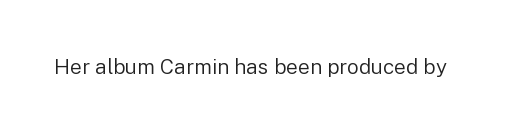
Q: Is the text bold? A: No.
Q: Is the text italic (slanted)? A: No, it is upright.
Q: Is the text underlined? A: No.
Q: Is the spacing between letters normal or unusually wide? A: Normal.
